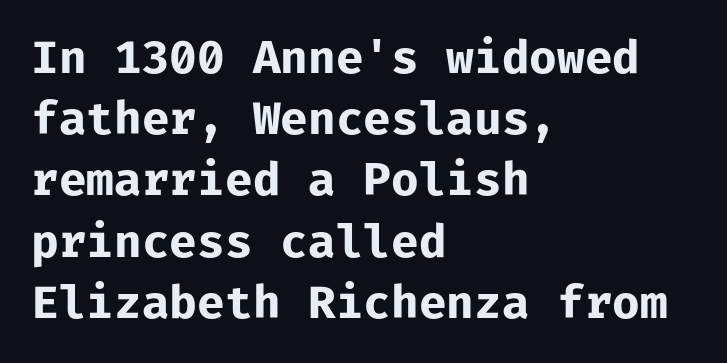
{"serif": "no", "italic": "no", "bold": "yes", "weight": "bold", "width": "normal", "stroke_contrast": "low", "x_height": "medium", "underline": "no", "align": "left", "line_spacing": "normal", "line_spacing_ratio": 1.36, "letter_spacing": "normal", "letter_spacing_em": 0.0, "glyph_px": 45}
